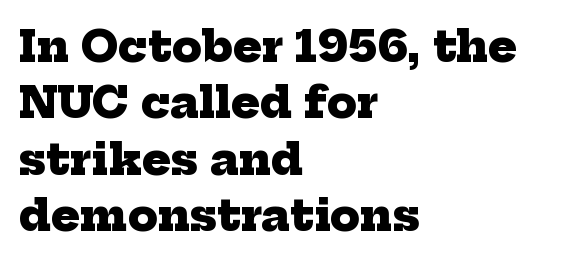
The glyphs in this specimen are seriffed. The gap between lines stays unmarked. These lines keep a tight, regular rhythm from letter to letter. Varying glyph widths throughout — classic text-font behaviour. Notice how descenders clear the ascenders below comfortably — that's standard leading.
